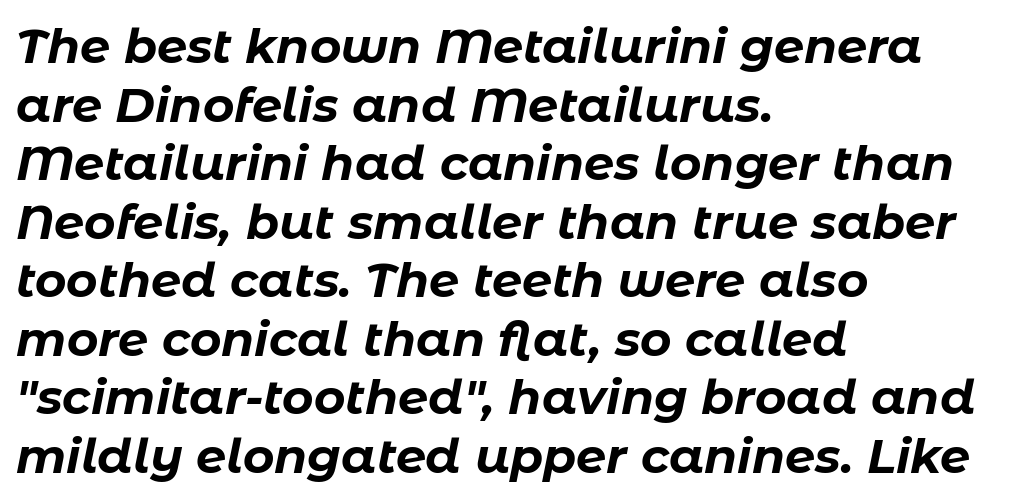
Q: Is the text bold? A: Yes.
Q: Is the text italic (slanted)? A: Yes, it leans right by about 11 degrees.
Q: Is the text underlined? A: No.
Q: How is the paragraph aligned? A: Left-aligned.
Q: Is the spacing between letters normal or unusually wide? A: Normal.
Q: Width (condensed, normal, or wide)? A: Normal.
Q: Stroke contrast? A: Low.
Q: x-height? A: Medium.
Q: Monospaced? A: No.
